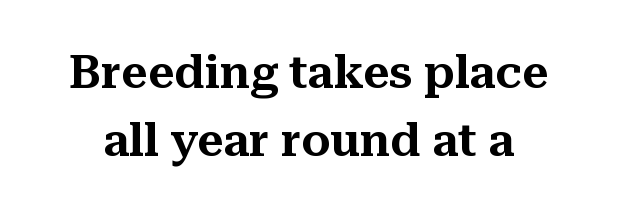
This sample keeps an unexceptional amount of space between lines. Does the type have serifs? Yes, each stem ends in a small foot. Unlike italic type, these characters show no tilt at all. Quick note: underline off. Proportional: the letters do not fall into vertical columns.
